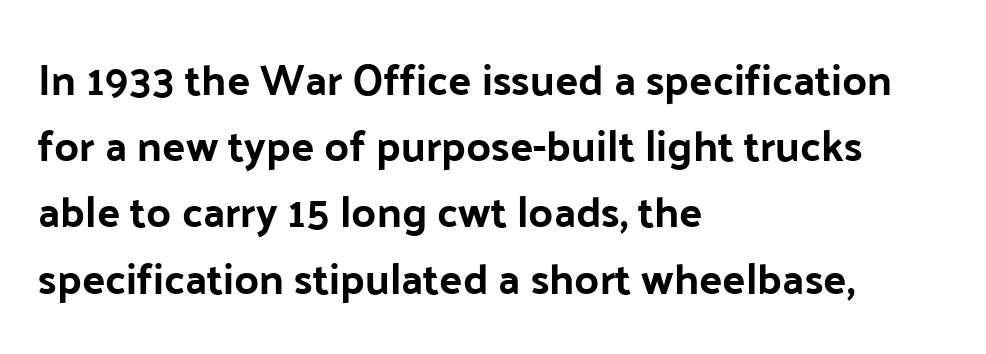
Decoration check: the copy has no underline. Looks like regular typesetting: each glyph gets only the width it needs. The typesetter chose a ragged-right arrangement here. This sample keeps an unexceptional amount of space between lines.
